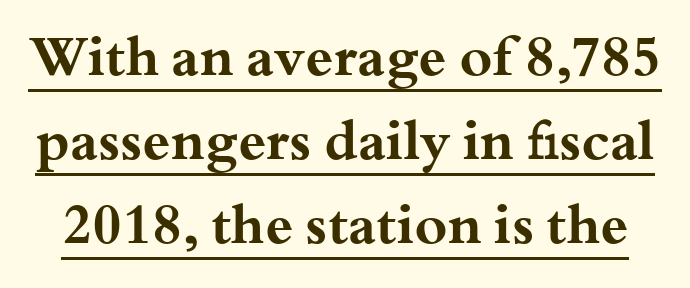
The image shows 56 px bold, wide serif type, upright; set normal line spacing (1.5x), normal letter spacing, underlined; medium stroke contrast and a small x-height.
